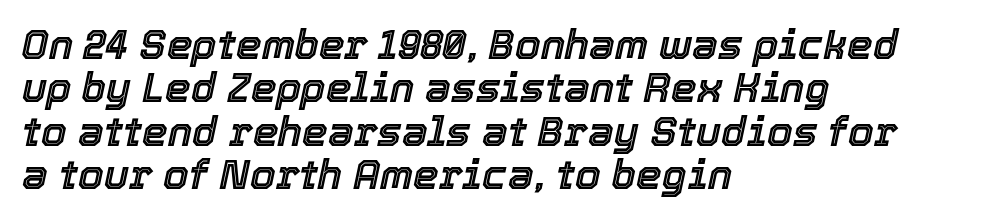
Q: Is the text italic (slanted)? A: Yes, it leans right by about 12 degrees.
Q: Is the text underlined? A: No.
Q: How is the paragraph aligned? A: Left-aligned.
Q: Is the spacing between letters normal or unusually wide? A: Normal.
Q: Is the spacing between lines tight, normal or loose? A: Tight.
Q: Width (condensed, normal, or wide)? A: Normal.
Q: x-height? A: Medium.
Q: Monospaced? A: No.
